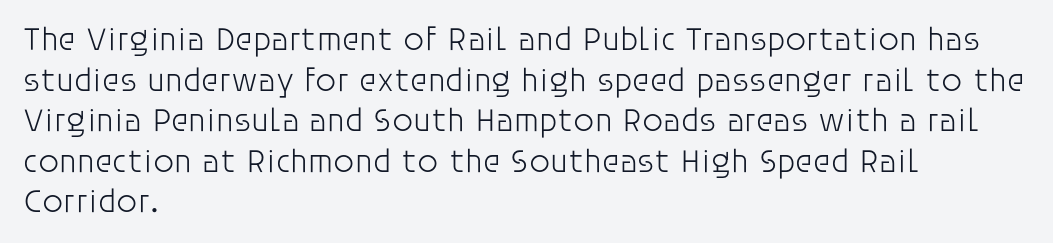
The image shows 33 px light sans-serif type, upright; set left-aligned, line spacing 1.23x, normal letter spacing, not underlined; low stroke contrast and a large x-height.
